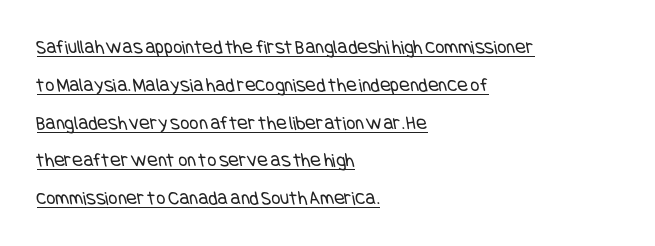
Characters follow at the spacing the type designer built in. The lettering is marked with a stroke running underneath it. Weight: regular or lighter. The passage is arranged the way most books set body copy — flush left.
